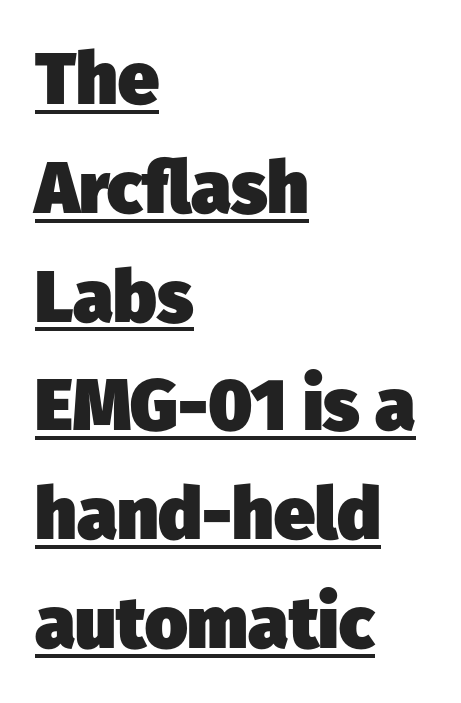
Q: Is the text bold? A: Yes.
Q: Is the typeface a serif or a sans-serif typeface? A: Sans-serif.
Q: Is the text underlined? A: Yes.
Q: How is the paragraph aligned? A: Left-aligned.
Q: Is the spacing between letters normal or unusually wide? A: Normal.
Q: Is the spacing between lines tight, normal or loose? A: Normal.
Q: Width (condensed, normal, or wide)? A: Normal.
Q: Stroke contrast? A: Low.
Q: x-height? A: Medium.
Q: Monospaced? A: No.
